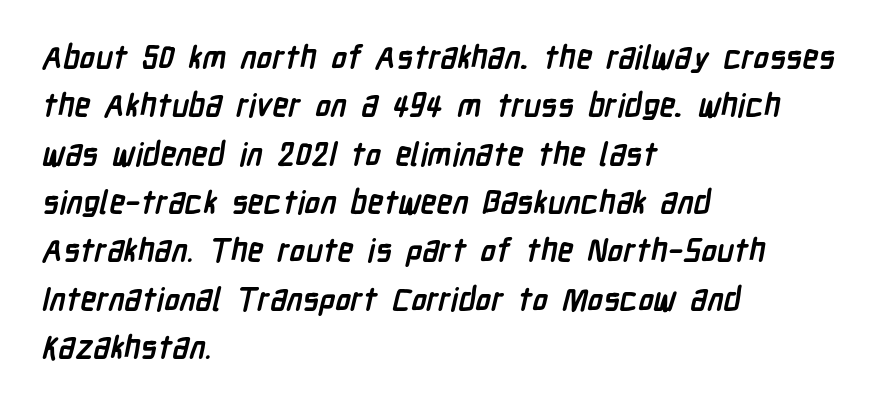
The image shows 32 px semibold, condensed sans-serif type; set left-aligned, normal line spacing (1.51x), normal letter spacing, not underlined; low stroke contrast and a medium x-height.
